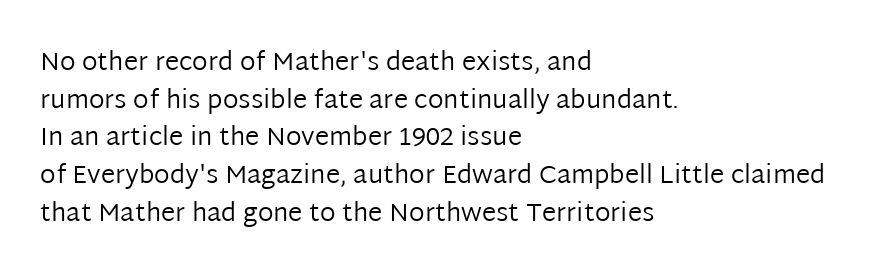
The image shows 26 px text type, upright; set left-aligned, normal line spacing (1.45x), normal letter spacing, not underlined.
